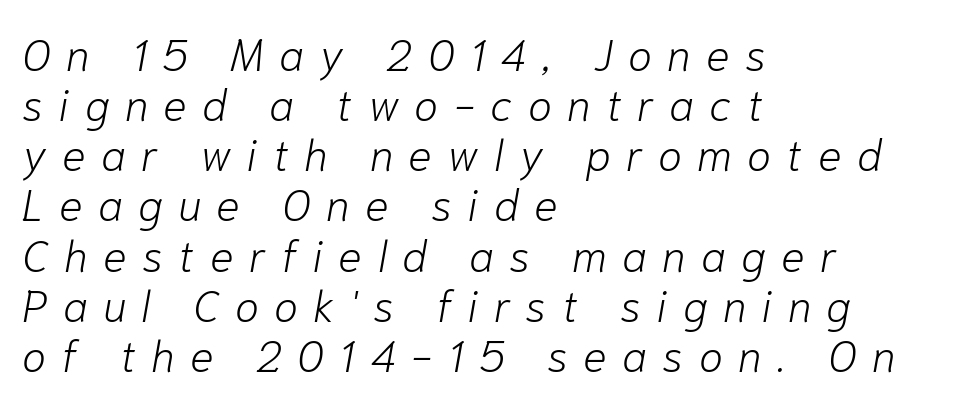
Is the type slanted? Yes — the strokes lean at a clear angle. A typesetter would call this heavily tracked-out type. Horizontally, the lines are justified to the leading edge only. Cramped leading. Here the designer chose a conventional face with non-uniform glyph widths.
